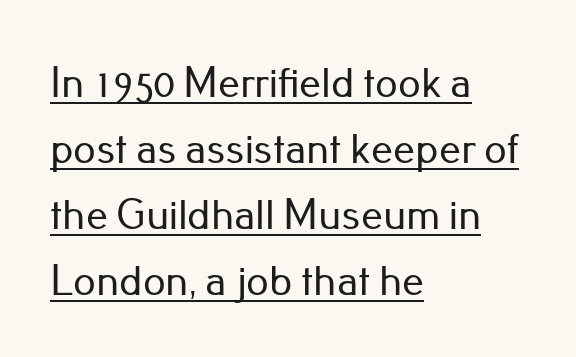
The image shows 44 px sans-serif type, upright; set left-aligned, normal line spacing (1.5x), normal letter spacing, underlined; low stroke contrast and a small x-height.
